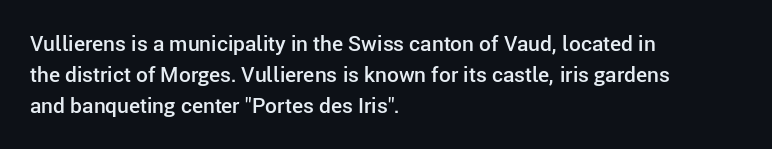
Q: Is the text bold? A: Semi-bold.
Q: Is the text italic (slanted)? A: No, it is upright.
Q: Is the text underlined? A: No.
Q: How is the paragraph aligned? A: Left-aligned.
Q: Is the spacing between letters normal or unusually wide? A: Normal.
Q: Is the spacing between lines tight, normal or loose? A: Normal.
